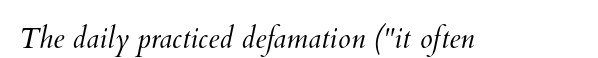
Q: Is the text bold? A: No.
Q: Is the text underlined? A: No.
Q: Is the spacing between letters normal or unusually wide? A: Normal.
Q: Width (condensed, normal, or wide)? A: Normal.
Q: Stroke contrast? A: Medium.
Q: x-height? A: Small.
Q: Monospaced? A: No.
